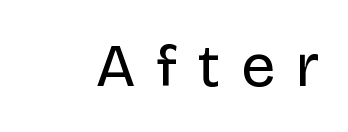
{"serif": "no", "italic": "no", "bold": "no", "weight": "regular", "width": "normal", "stroke_contrast": "low", "x_height": "large", "monospaced": "no", "underline": "no", "letter_spacing": "wide", "letter_spacing_em": 0.34, "glyph_px": 61}
